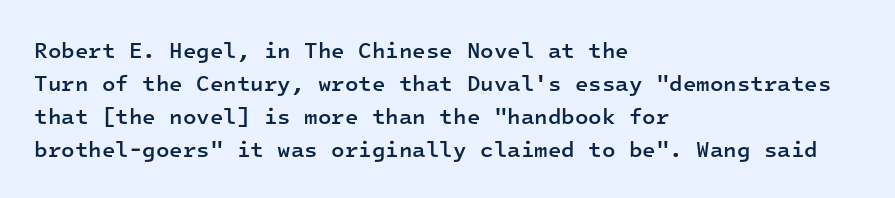
Q: Is the text bold? A: Semi-bold.
Q: Is the text italic (slanted)? A: No, it is upright.
Q: Is the text underlined? A: No.
Q: How is the paragraph aligned? A: Left-aligned.
Q: Is the spacing between letters normal or unusually wide? A: Normal.
Q: Is the spacing between lines tight, normal or loose? A: Normal.
